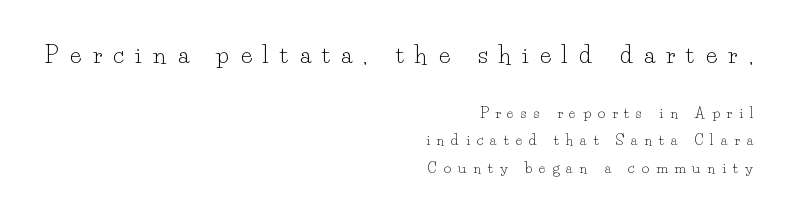
{"italic": "no", "bold": "no", "underline": "no", "align": "right", "line_spacing": "loose", "line_spacing_ratio": 1.97, "letter_spacing": "wide", "letter_spacing_em": 0.5, "larger_block": "first", "size_ratio": 1.64, "glyph_px": 23}
